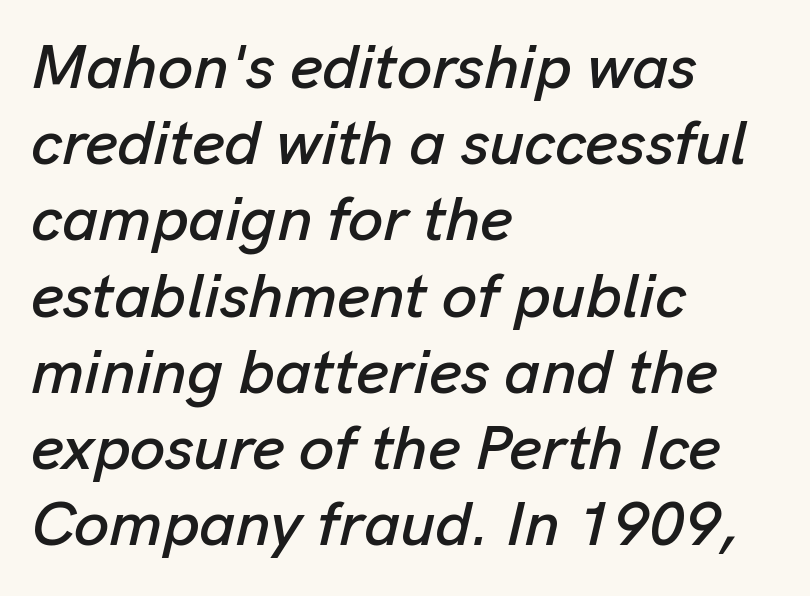
The image shows 63 px text type, italic (leaning right); set left-aligned, line spacing 1.21x, normal letter spacing, not underlined; low stroke contrast and a medium x-height.
